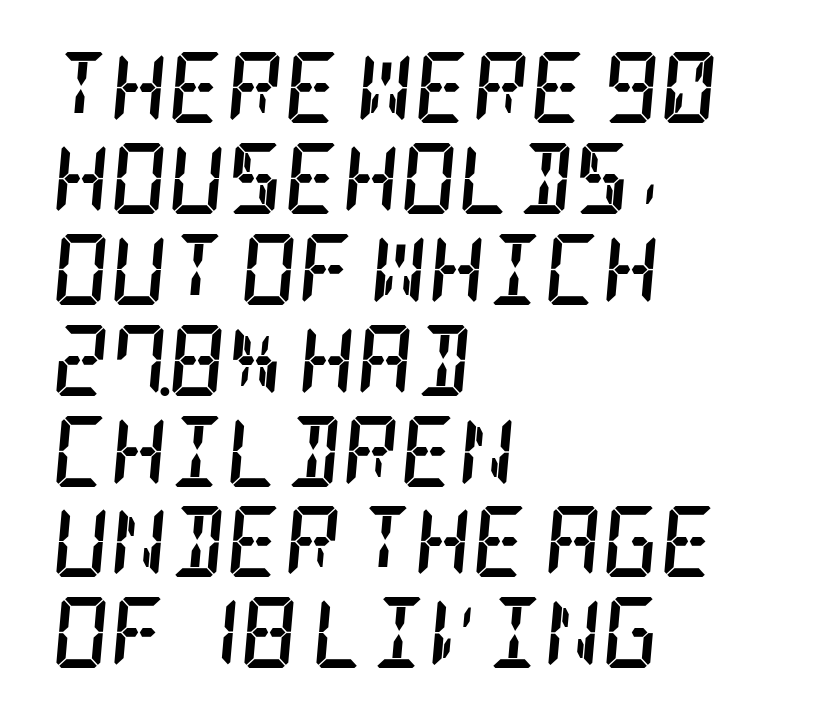
{"serif": "yes", "italic": "yes", "lean": "right", "slant_degrees": 5, "bold": "yes", "weight": "semibold", "width": "condensed", "stroke_contrast": "low", "x_height": "large", "underline": "no", "align": "left", "line_spacing": "normal", "line_spacing_ratio": 1.28, "letter_spacing": "normal", "letter_spacing_em": 0.0, "glyph_px": 71}
